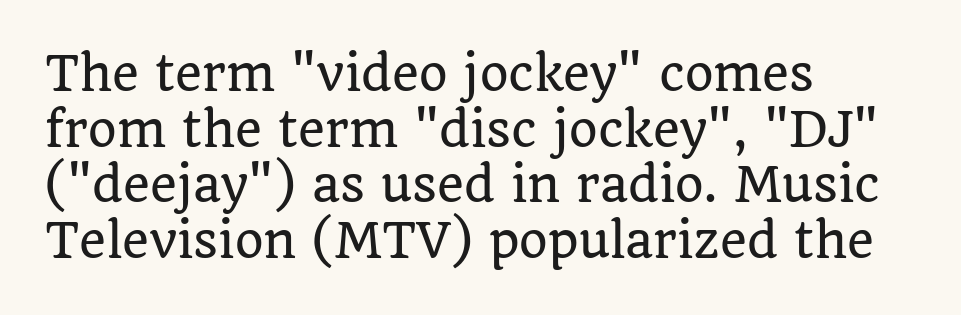
Q: Is the text italic (slanted)? A: No, it is upright.
Q: Is the typeface a serif or a sans-serif typeface? A: Serif.
Q: Is the text underlined? A: No.
Q: How is the paragraph aligned? A: Left-aligned.
Q: Is the spacing between letters normal or unusually wide? A: Normal.
Q: Width (condensed, normal, or wide)? A: Normal.
Q: Stroke contrast? A: Low.
Q: x-height? A: Large.
Q: Monospaced? A: No.
